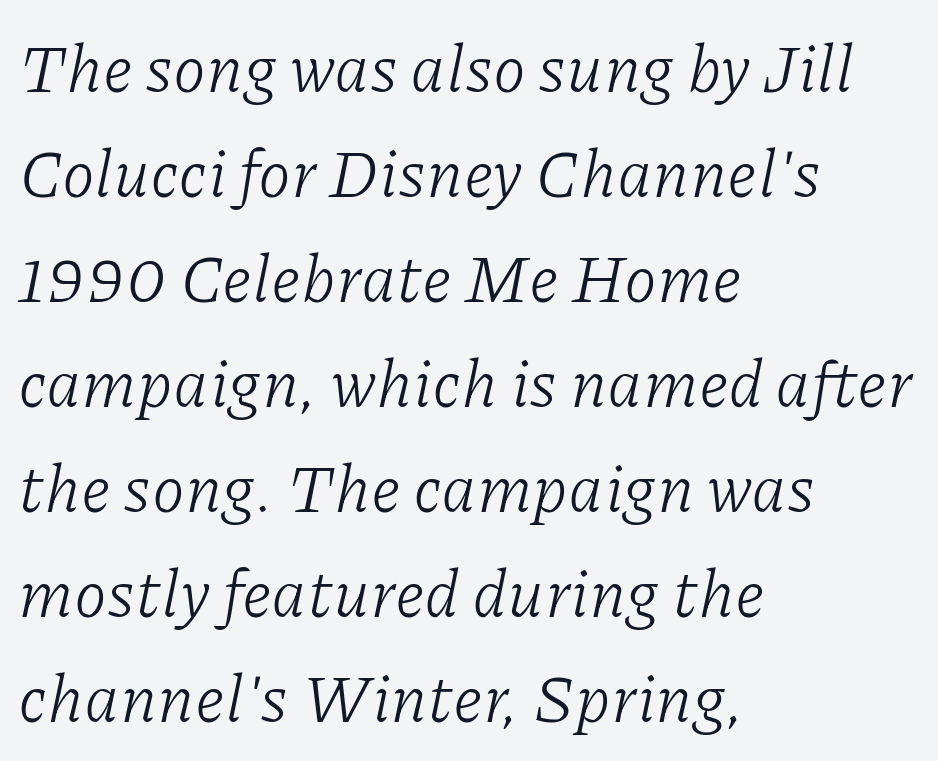
Q: Is the text bold? A: No.
Q: Is the text italic (slanted)? A: Yes, it leans right by about 11 degrees.
Q: Is the typeface a serif or a sans-serif typeface? A: Serif.
Q: Is the text underlined? A: No.
Q: How is the paragraph aligned? A: Left-aligned.
Q: Is the spacing between letters normal or unusually wide? A: Normal.
Q: Is the spacing between lines tight, normal or loose? A: Normal.
Q: Width (condensed, normal, or wide)? A: Normal.
Q: Stroke contrast? A: Low.
Q: x-height? A: Medium.
Q: Monospaced? A: No.
